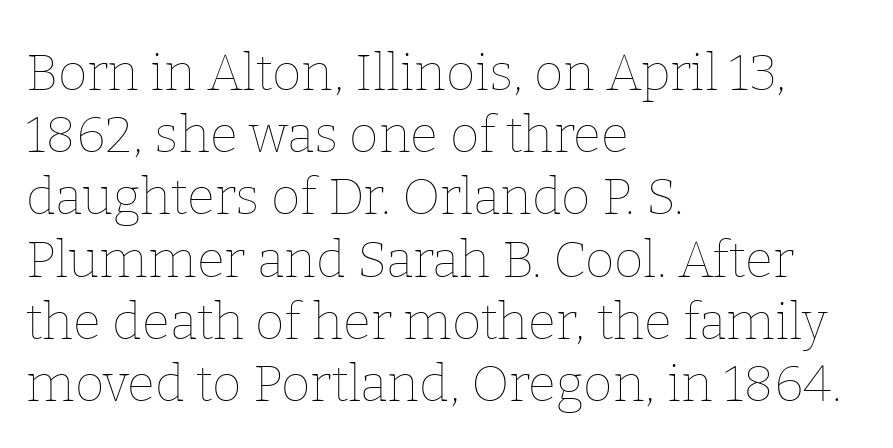
{"italic": "no", "bold": "no", "weight": "thin", "width": "normal", "stroke_contrast": "low", "x_height": "medium", "monospaced": "no", "underline": "no", "align": "left", "line_spacing_ratio": 1.22, "letter_spacing": "normal", "letter_spacing_em": 0.0, "glyph_px": 51}
